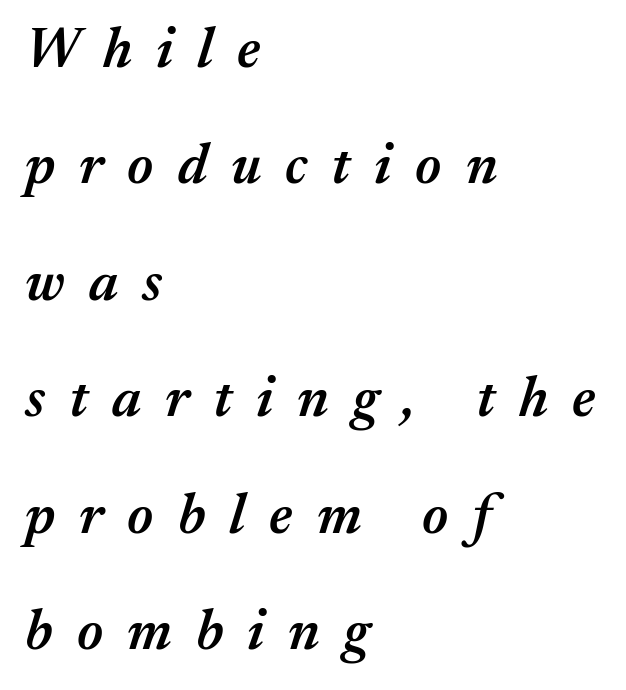
{"italic": "yes", "lean": "right", "slant_degrees": 17, "bold": "semi", "weight": "semibold", "width": "normal", "stroke_contrast": "medium", "x_height": "medium", "monospaced": "no", "underline": "no", "align": "left", "line_spacing": "loose", "line_spacing_ratio": 2.08, "letter_spacing": "wide", "letter_spacing_em": 0.43, "glyph_px": 56}
